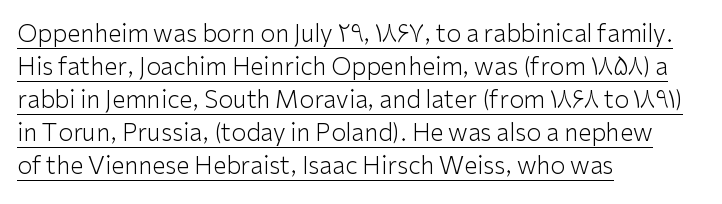
The image shows 24 px text type, upright; set left-aligned, normal line spacing (1.38x), normal letter spacing, underlined.
